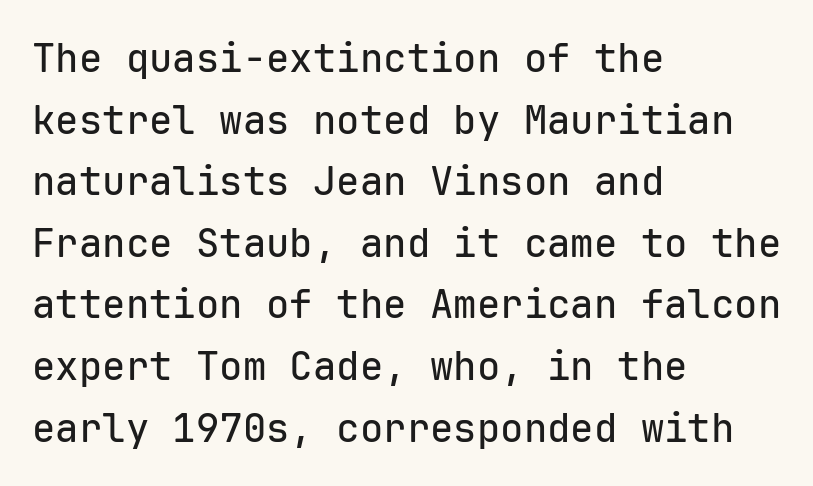
Quick note: underline off. The lines are quadded left. Fixed-width glyphs throughout — classic coding-font behaviour. Serif or sans? Sans — the stroke terminals are bare. Regular leading. The lettering holds an erect, upright posture throughout.
